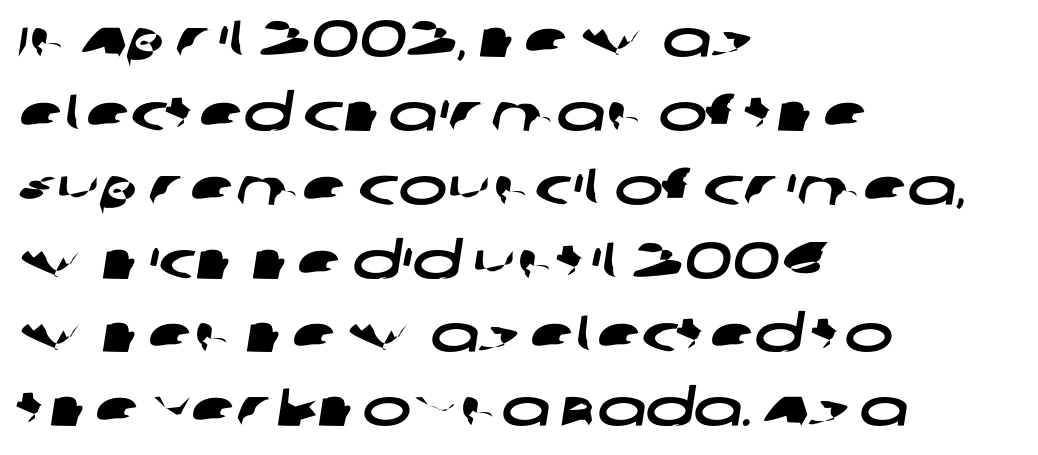
Q: Is the typeface a serif or a sans-serif typeface? A: Sans-serif.
Q: Is the text underlined? A: No.
Q: How is the paragraph aligned? A: Left-aligned.
Q: Is the spacing between letters normal or unusually wide? A: Normal.
Q: Is the spacing between lines tight, normal or loose? A: Normal.
Q: Width (condensed, normal, or wide)? A: Wide.
Q: Stroke contrast? A: Low.
Q: x-height? A: Large.
Q: Monospaced? A: No.
